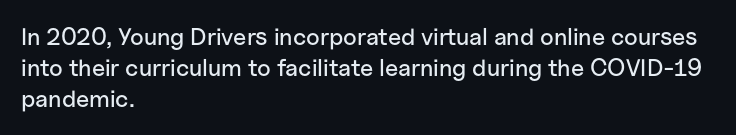
{"italic": "no", "underline": "no", "align": "left", "line_spacing": "normal", "line_spacing_ratio": 1.3, "letter_spacing": "normal", "letter_spacing_em": 0.0, "glyph_px": 24}
